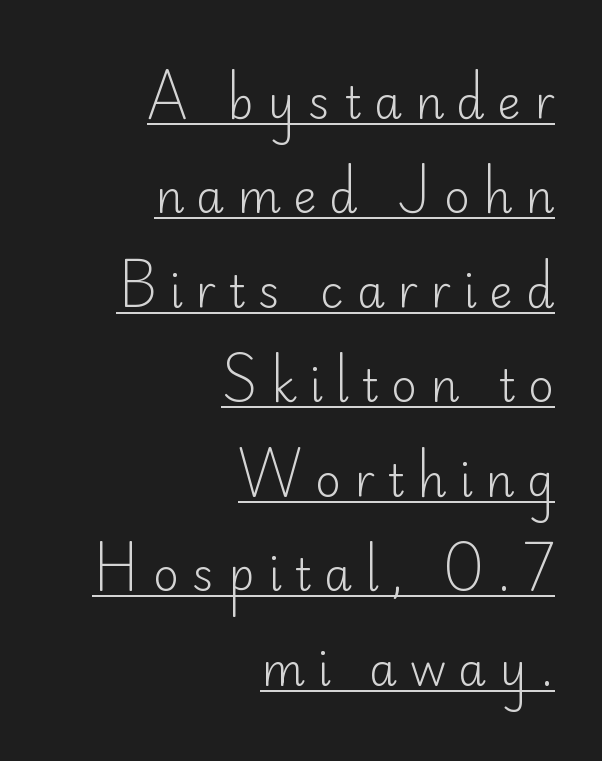
The image shows 45 px light sans-serif type, upright; set right-aligned, loose line spacing (2.1x), unusually wide letter spacing (+0.28 em), underlined; low stroke contrast and a small x-height.
